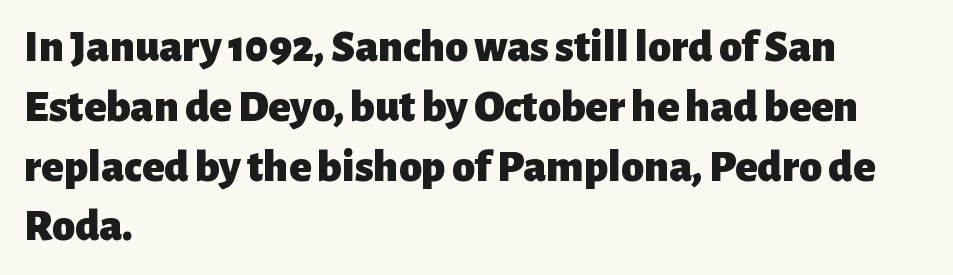
The leading is moderate, giving the passage an even texture. Examine the stroke ends and you'll find no serifs. A full-strength bold gives these letters their thick strokes. Characters remain perfectly vertical along every line. Descenders are the only things crossing below the line. The face used here is proportionally spaced, like ordinary book or web type.
